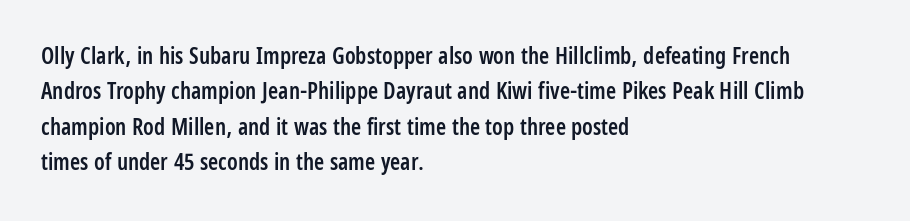
A bit beefed up — I'd call it semibold rather than bold. Upright lettering throughout. Students, observe: this is what conventionally led text looks like. The typesetter chose a ragged-right arrangement here. The rendering keeps characters at their native spacing. Only glyphs here, with clear space below each row.
